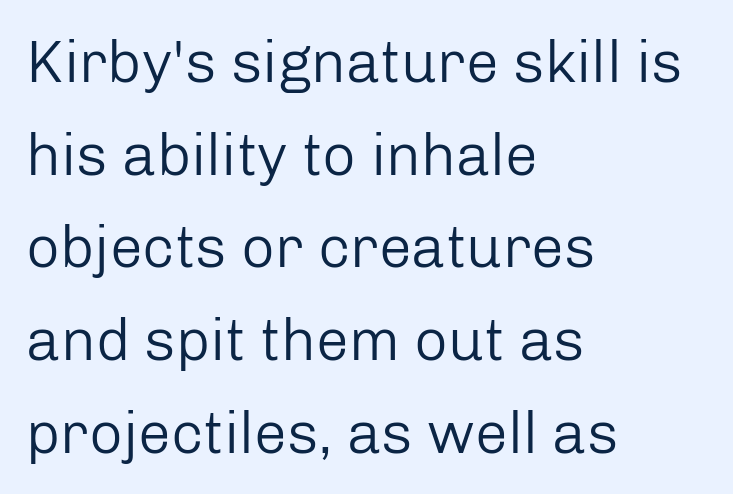
{"serif": "no", "italic": "no", "bold": "no", "weight": "regular", "width": "normal", "stroke_contrast": "low", "x_height": "medium", "monospaced": "no", "underline": "no", "align": "left", "line_spacing": "normal", "line_spacing_ratio": 1.57, "letter_spacing": "normal", "letter_spacing_em": 0.0, "glyph_px": 59}
